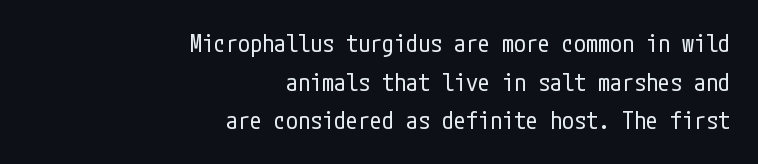
Unbolded letterforms with no extra heft. The rows are spaced the way most documents space them. It's the straight-up-and-down kind of type. The lines are quadded right.
